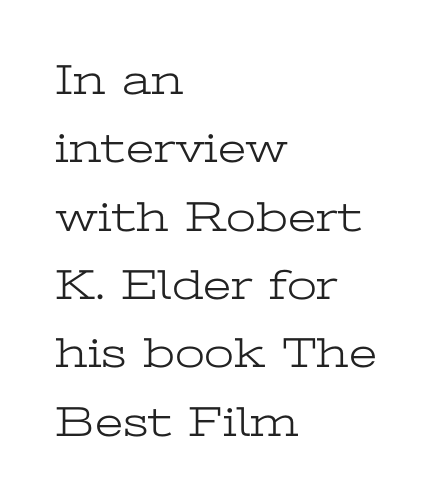
{"serif": "yes", "italic": "no", "bold": "no", "weight": "light", "width": "wide", "stroke_contrast": "low", "x_height": "medium", "monospaced": "no", "underline": "no", "align": "left", "line_spacing": "normal", "line_spacing_ratio": 1.59, "letter_spacing": "normal", "letter_spacing_em": 0.0, "glyph_px": 43}
